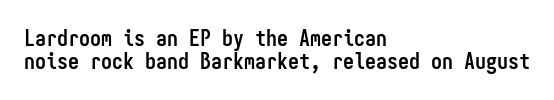
Q: Is the text bold? A: Yes.
Q: Is the text italic (slanted)? A: No, it is upright.
Q: Is the text underlined? A: No.
Q: How is the paragraph aligned? A: Left-aligned.
Q: Is the spacing between letters normal or unusually wide? A: Normal.
Q: Is the spacing between lines tight, normal or loose? A: Tight.
